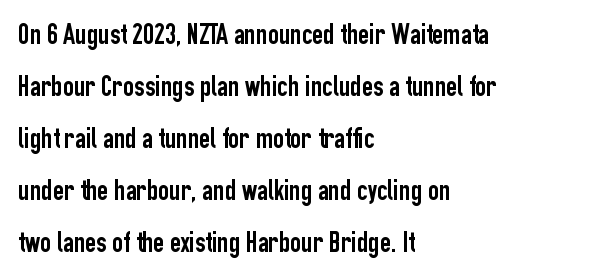
{"serif": "no", "italic": "no", "width": "condensed", "stroke_contrast": "low", "x_height": "medium", "monospaced": "no", "underline": "no", "align": "left", "line_spacing_ratio": 1.73, "letter_spacing": "normal", "letter_spacing_em": 0.0, "glyph_px": 30}
